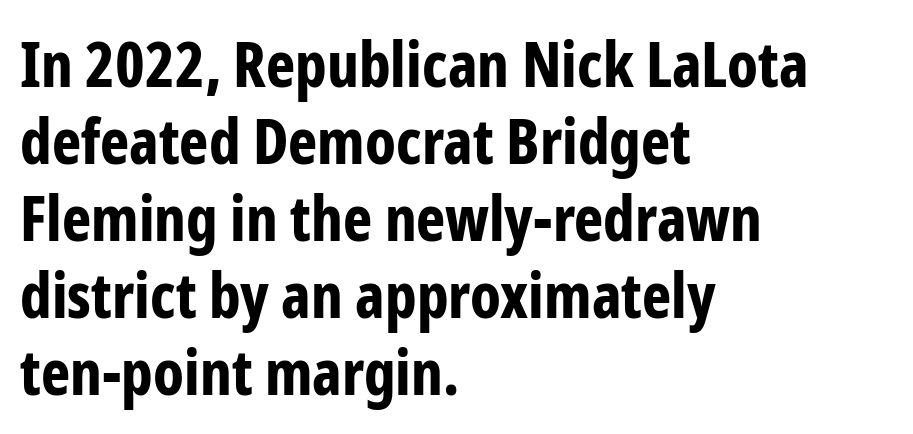
The letters sit at their default tracking, neither squeezed nor spread. You can tell it's not italic because the verticals are truly vertical. Chunky letters — that's bold for sure. Font category for this specimen: sans-serif.
